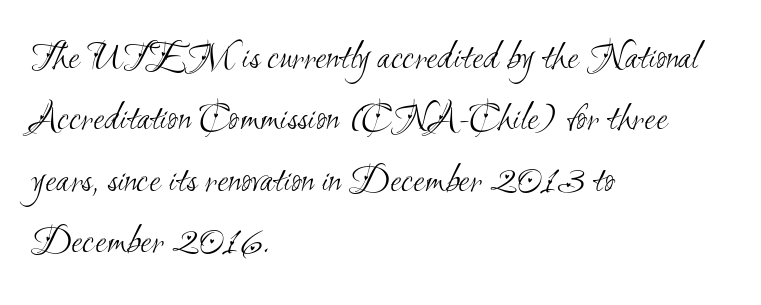
The lines in this sample share a left origin and differ only in where they stop. Words float on clear page, feet unadorned. Note the varied advance widths — an 'i' is clearly narrower than an 'm'. Vertically, the passage feels balanced, rows spaced as you'd expect. A sans-serif font was chosen for this passage. Weight: regular or lighter.
